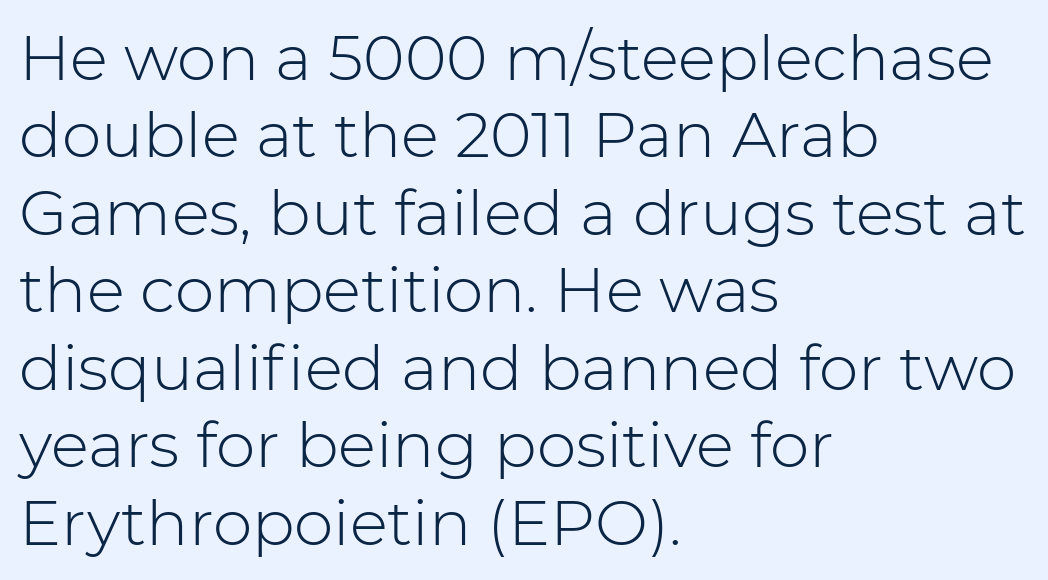
Q: Is the text bold? A: No.
Q: Is the text italic (slanted)? A: No, it is upright.
Q: Is the typeface a serif or a sans-serif typeface? A: Sans-serif.
Q: Is the text underlined? A: No.
Q: How is the paragraph aligned? A: Left-aligned.
Q: Is the spacing between letters normal or unusually wide? A: Normal.
Q: Width (condensed, normal, or wide)? A: Normal.
Q: Stroke contrast? A: Low.
Q: x-height? A: Medium.
Q: Monospaced? A: No.
